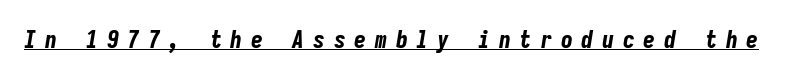
The image shows 24 px bold type, italic (leaning right); set unusually wide letter spacing (+0.36 em), underlined.
